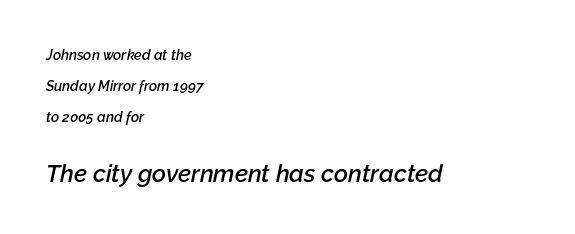
A semibold gives these letters moderate extra thickness, short of bold. Default kerning and tracking; the words read as compact shapes. What's the leading like? Stretched, with rows far apart. The specimen reads as italic at a glance. The glyphs are unaccompanied by any horizontal stroke below them.
